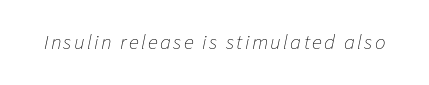
Designer's note — italics engaged. A light-to-regular cut is what we see here. The string is rendered with underlining switched off.
